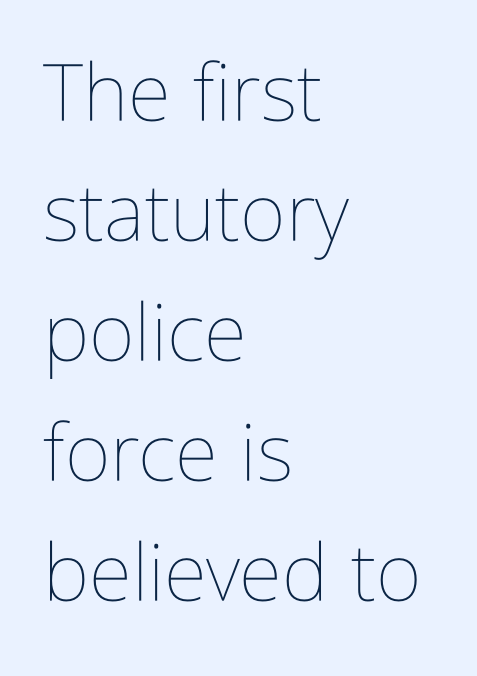
The gaps between neighbouring characters are ordinary and unremarkable. Varying glyph widths throughout — classic text-font behaviour. Any mark beneath the type? The region is blank. Horizontal alignment here is leftward, the default for most running prose. The designer left line spacing at the default.
